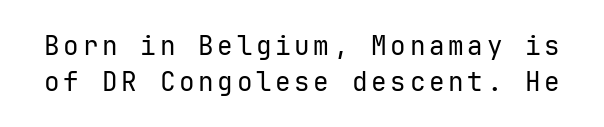
Q: Is the text bold? A: No.
Q: Is the text italic (slanted)? A: No, it is upright.
Q: Is the text underlined? A: No.
Q: Is the spacing between lines tight, normal or loose? A: Normal.
